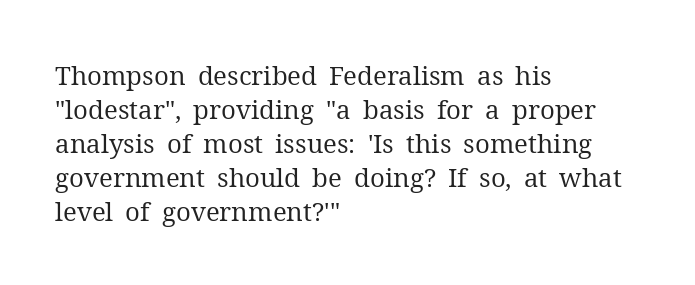
The image shows 26 px text type, upright; set left-aligned, normal line spacing (1.31x), normal letter spacing, not underlined.
